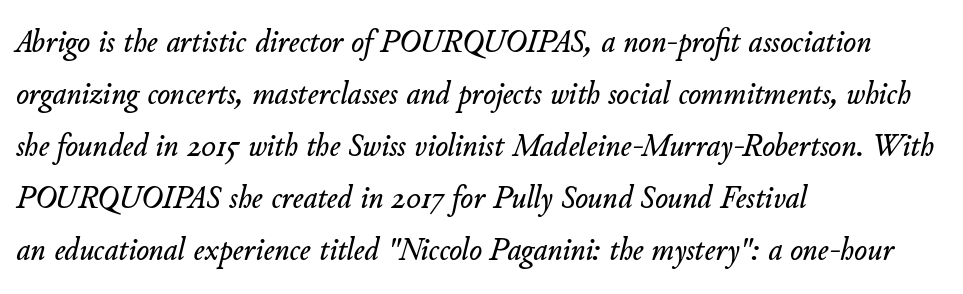
The image shows 34 px text type, italic (leaning right); set left-aligned, normal line spacing (1.53x), normal letter spacing, not underlined; low stroke contrast and a small x-height.
